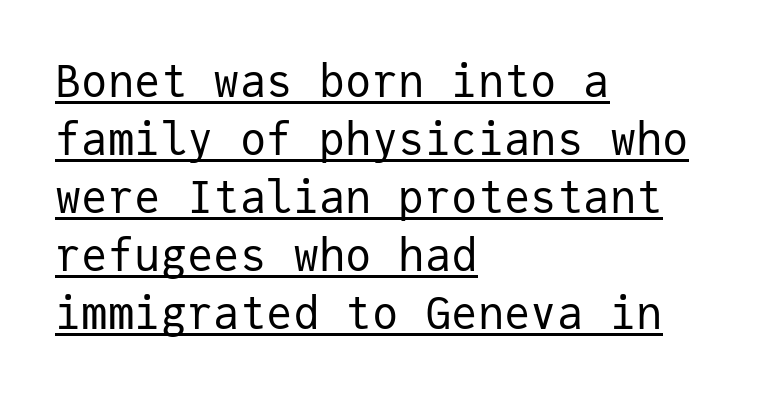
Q: Is the text bold? A: No.
Q: Is the text italic (slanted)? A: No, it is upright.
Q: Is the typeface a serif or a sans-serif typeface? A: Sans-serif.
Q: Is the text underlined? A: Yes.
Q: How is the paragraph aligned? A: Left-aligned.
Q: Is the spacing between letters normal or unusually wide? A: Normal.
Q: Is the spacing between lines tight, normal or loose? A: Normal.
Q: Width (condensed, normal, or wide)? A: Normal.
Q: Stroke contrast? A: Low.
Q: x-height? A: Medium.
Q: Monospaced? A: Yes.
